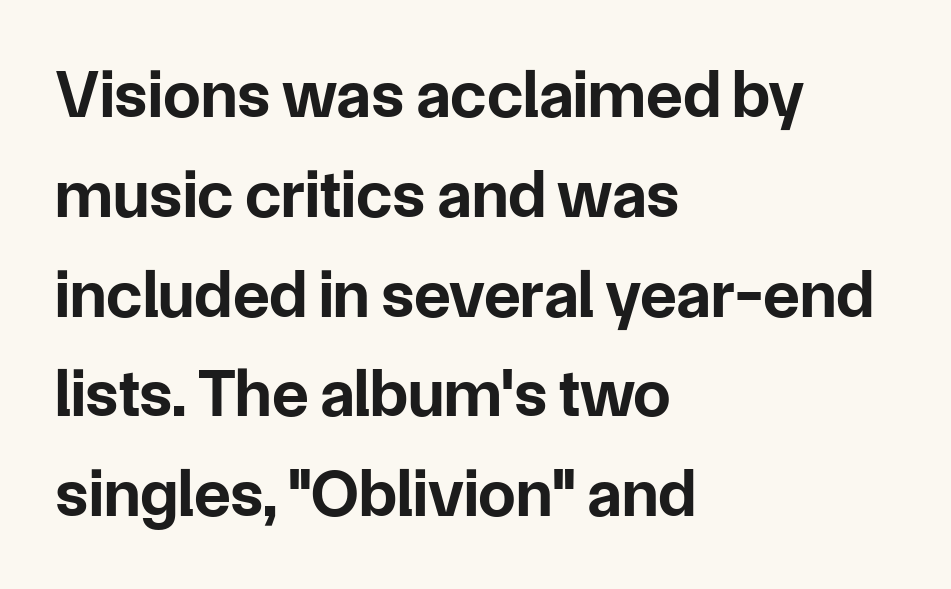
{"serif": "no", "italic": "no", "bold": "yes", "weight": "bold", "width": "normal", "stroke_contrast": "low", "x_height": "medium", "monospaced": "no", "underline": "no", "align": "left", "line_spacing": "normal", "line_spacing_ratio": 1.49, "letter_spacing": "normal", "letter_spacing_em": 0.0, "glyph_px": 67}
